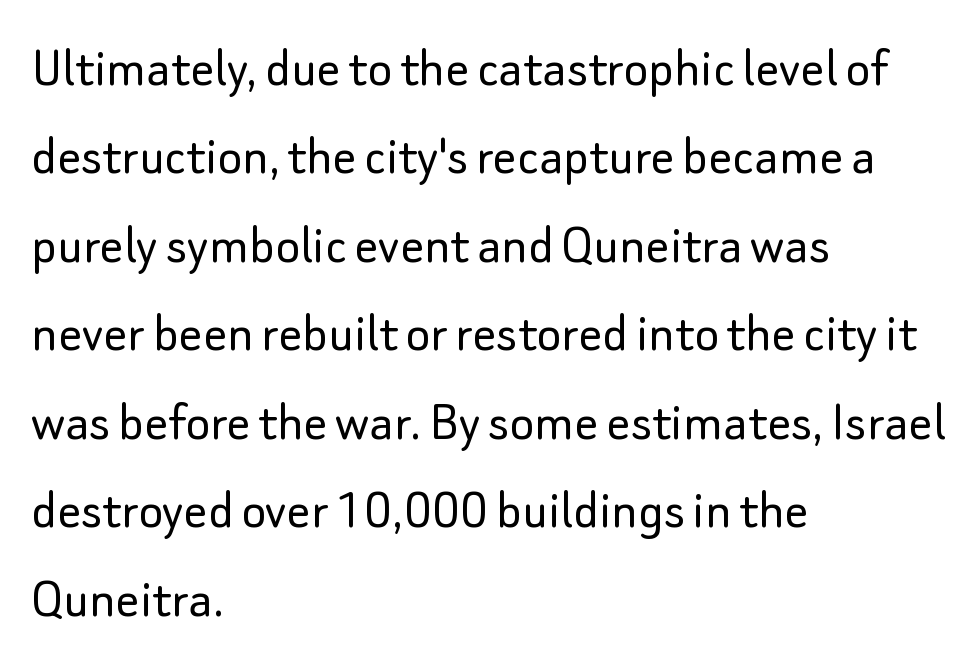
The typesetter chose a ragged-right arrangement here. Do the characters align in a grid? No, the font is proportional. The space directly below the letters is spotless. The horizontal fit of the characters is conventional and even. Leading: standard. These lines were composed using upright roman letters.
